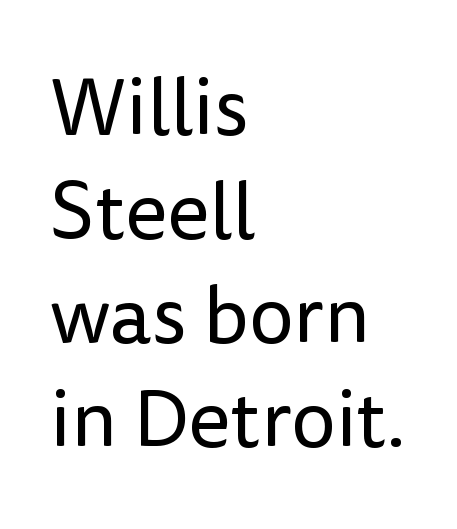
The image shows 80 px regular-weight sans-serif type, upright; set left-aligned, normal line spacing (1.3x), normal letter spacing, not underlined; low stroke contrast and a medium x-height.
